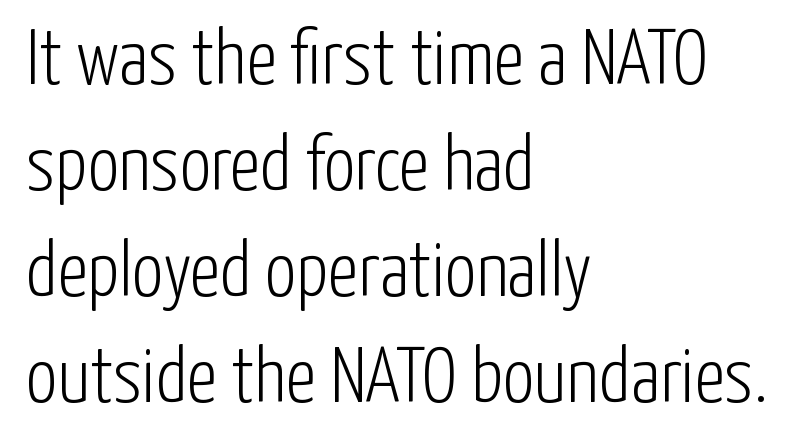
{"serif": "no", "italic": "no", "bold": "no", "weight": "light", "width": "condensed", "stroke_contrast": "low", "x_height": "medium", "monospaced": "no", "underline": "no", "align": "left", "line_spacing": "normal", "line_spacing_ratio": 1.36, "letter_spacing": "normal", "letter_spacing_em": 0.0, "glyph_px": 78}
